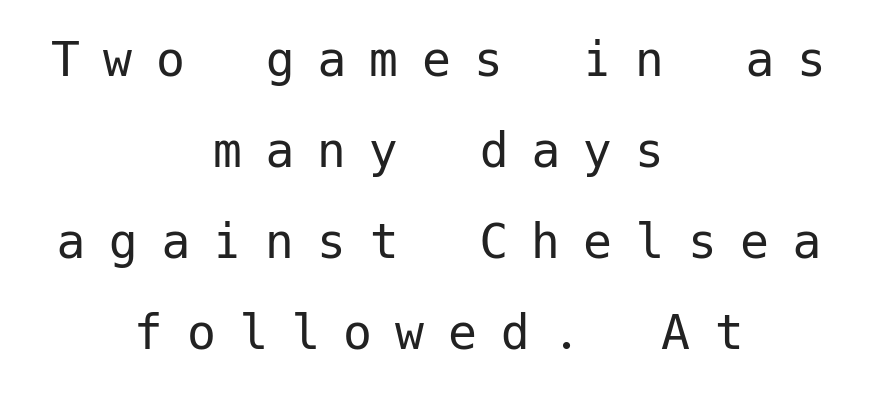
If you folded the block vertically in half, each line would mirror itself in length. Each letter's strokes conclude bluntly, with no projecting serifs. Vertical stems look standard width or narrower in stroke. The letters are spread apart with noticeably loose tracking. No word sits above an underline. The vertical gap from one line to the next is medium.
